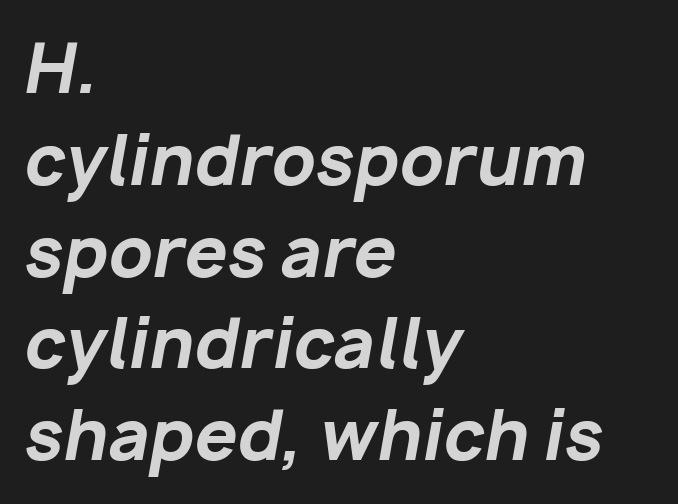
{"italic": "yes", "lean": "right", "slant_degrees": 10, "bold": "yes", "weight": "bold", "width": "normal", "stroke_contrast": "low", "x_height": "medium", "monospaced": "no", "underline": "no", "align": "left", "line_spacing": "normal", "line_spacing_ratio": 1.35, "letter_spacing": "normal", "letter_spacing_em": 0.0, "glyph_px": 68}
